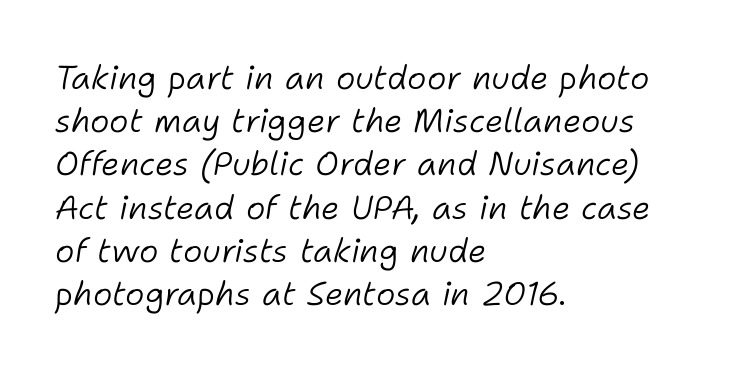
The image shows 33 px light type, italic (leaning right); set left-aligned, normal line spacing (1.31x), normal letter spacing, not underlined; low stroke contrast and a medium x-height.
